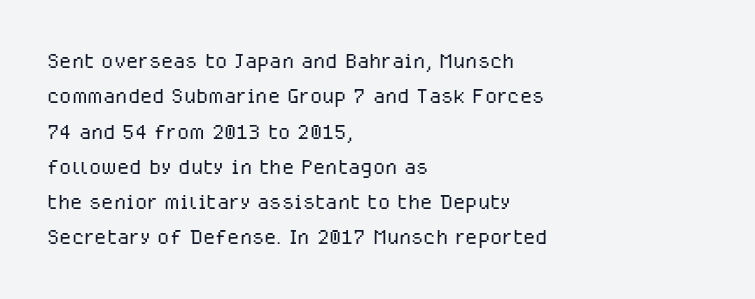
Q: Is the text bold? A: No.
Q: Is the text italic (slanted)? A: No, it is upright.
Q: Is the typeface a serif or a sans-serif typeface? A: Sans-serif.
Q: Is the text underlined? A: No.
Q: How is the paragraph aligned? A: Left-aligned.
Q: Is the spacing between letters normal or unusually wide? A: Normal.
Q: Is the spacing between lines tight, normal or loose? A: Normal.
Q: Width (condensed, normal, or wide)? A: Normal.
Q: Stroke contrast? A: Low.
Q: x-height? A: Medium.
Q: Monospaced? A: No.
